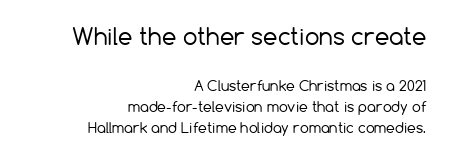
The image shows 23 px text type, upright; set right-aligned, normal line spacing (1.5x), normal letter spacing, not underlined; the first (top) block is 1.64x larger.
